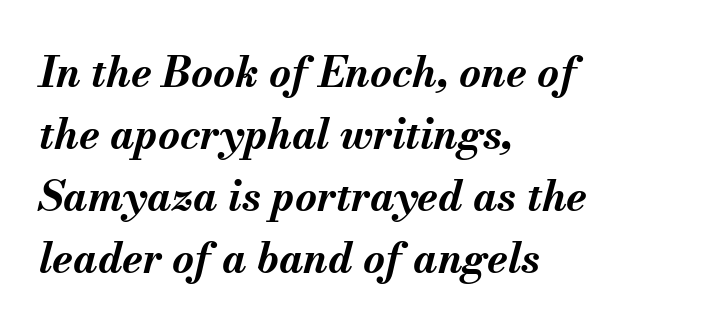
{"italic": "yes", "lean": "right", "slant_degrees": 13, "bold": "yes", "weight": "bold", "width": "normal", "stroke_contrast": "medium", "x_height": "small", "monospaced": "no", "underline": "no", "align": "left", "line_spacing": "normal", "line_spacing_ratio": 1.48, "letter_spacing": "normal", "letter_spacing_em": 0.0, "glyph_px": 42}
